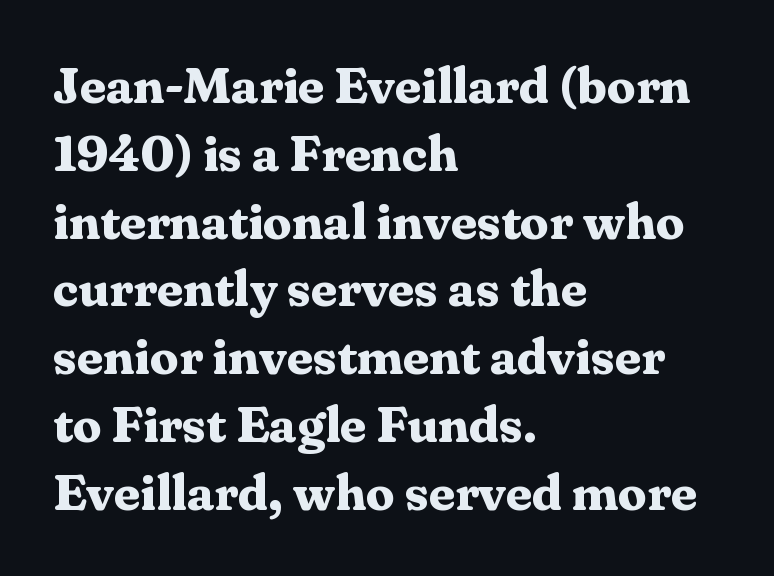
The image shows 51 px bold serif type, upright; set left-aligned, normal line spacing (1.33x), normal letter spacing, not underlined; medium stroke contrast and a medium x-height.
